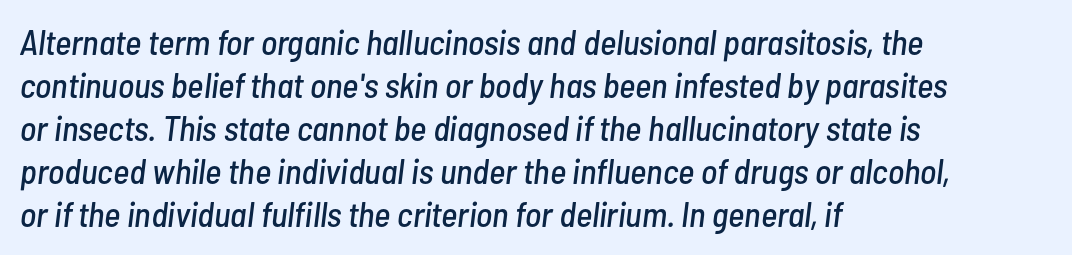
Q: Is the text italic (slanted)? A: Yes, it leans right by about 7 degrees.
Q: Is the text underlined? A: No.
Q: How is the paragraph aligned? A: Left-aligned.
Q: Is the spacing between letters normal or unusually wide? A: Normal.
Q: Width (condensed, normal, or wide)? A: Condensed.
Q: Stroke contrast? A: Low.
Q: x-height? A: Medium.
Q: Monospaced? A: No.
